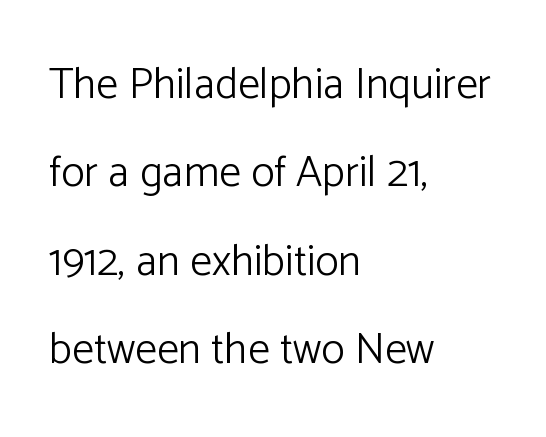
The image shows 44 px light sans-serif type, upright; set left-aligned, loose line spacing (2.01x), normal letter spacing, not underlined; low stroke contrast and a medium x-height.
